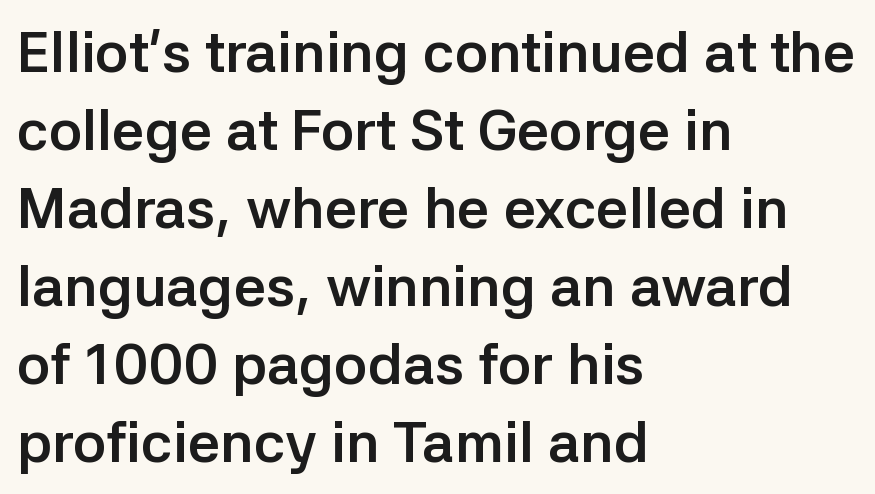
{"serif": "no", "italic": "no", "bold": "yes", "weight": "semibold", "width": "normal", "stroke_contrast": "low", "x_height": "medium", "monospaced": "no", "underline": "no", "align": "left", "line_spacing": "normal", "line_spacing_ratio": 1.37, "letter_spacing": "normal", "letter_spacing_em": 0.0, "glyph_px": 57}
